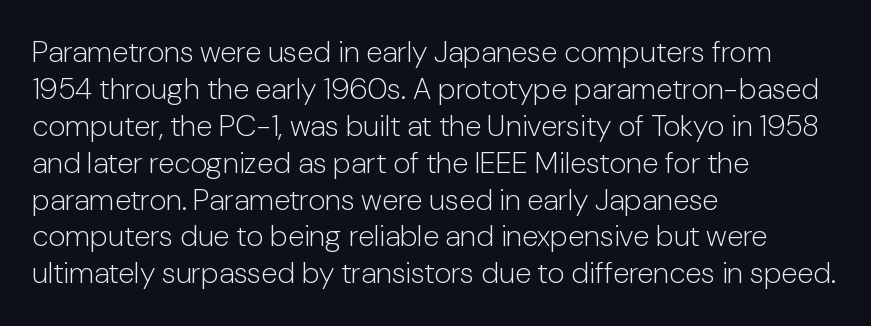
Q: Is the text bold? A: No.
Q: Is the text italic (slanted)? A: No, it is upright.
Q: Is the typeface a serif or a sans-serif typeface? A: Sans-serif.
Q: Is the text underlined? A: No.
Q: How is the paragraph aligned? A: Left-aligned.
Q: Is the spacing between letters normal or unusually wide? A: Normal.
Q: Width (condensed, normal, or wide)? A: Normal.
Q: Stroke contrast? A: Low.
Q: x-height? A: Medium.
Q: Monospaced? A: No.
